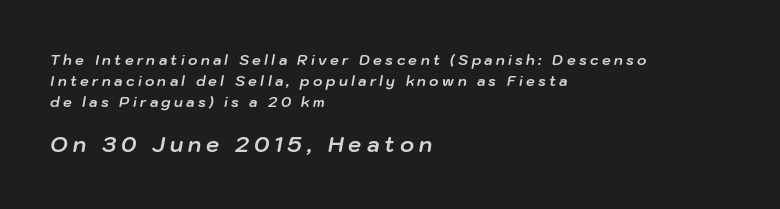
{"italic": "yes", "lean": "right", "slant_degrees": 10, "bold": "yes", "underline": "no", "align": "left", "line_spacing": "normal", "line_spacing_ratio": 1.51, "letter_spacing": "wide", "letter_spacing_em": 0.24, "larger_block": "second", "size_ratio": 1.5, "glyph_px": 21}
